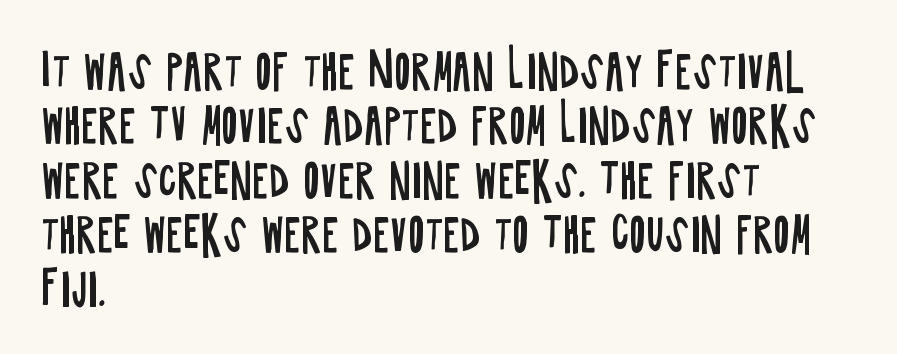
Q: Is the text bold? A: No.
Q: Is the text italic (slanted)? A: No, it is upright.
Q: Is the typeface a serif or a sans-serif typeface? A: Sans-serif.
Q: Is the text underlined? A: No.
Q: How is the paragraph aligned? A: Left-aligned.
Q: Is the spacing between letters normal or unusually wide? A: Normal.
Q: Width (condensed, normal, or wide)? A: Condensed.
Q: Stroke contrast? A: Low.
Q: x-height? A: Large.
Q: Monospaced? A: No.
